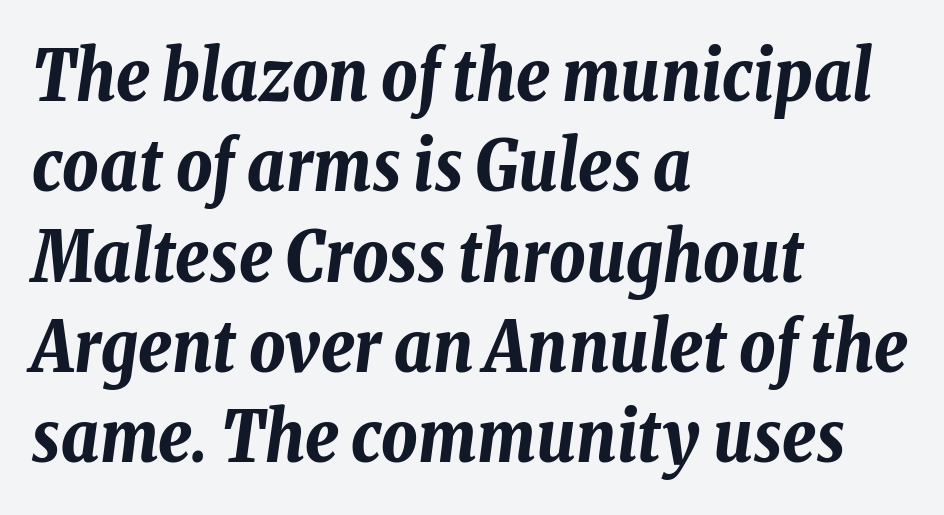
{"italic": "yes", "lean": "right", "slant_degrees": 8, "bold": "yes", "weight": "bold", "width": "condensed", "stroke_contrast": "low", "x_height": "medium", "monospaced": "no", "underline": "no", "align": "left", "line_spacing": "normal", "line_spacing_ratio": 1.29, "letter_spacing": "normal", "letter_spacing_em": 0.0, "glyph_px": 70}
